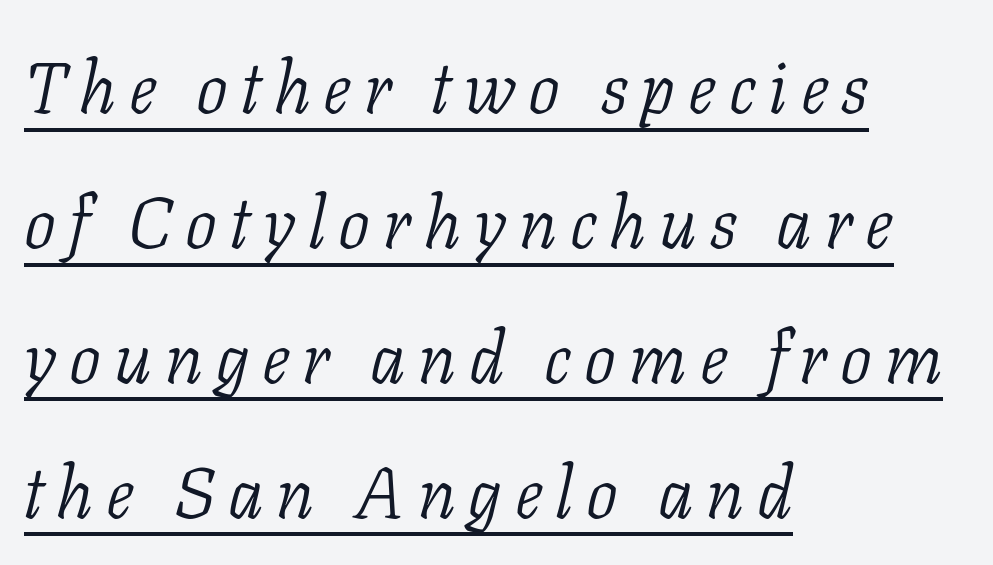
{"serif": "yes", "italic": "yes", "lean": "right", "slant_degrees": 11, "bold": "no", "weight": "light", "width": "normal", "stroke_contrast": "low", "x_height": "medium", "monospaced": "no", "underline": "yes", "align": "left", "line_spacing": "loose", "line_spacing_ratio": 1.9, "glyph_px": 71}
